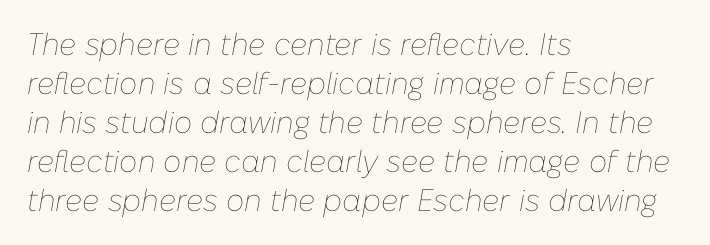
The letters advance in unequal steps, a hallmark of proportional type. The passage shown has conventional tracking throughout. These lines are set flush left with a ragged right edge. The rendering uses a moderate line-height, typical for paragraphs.
